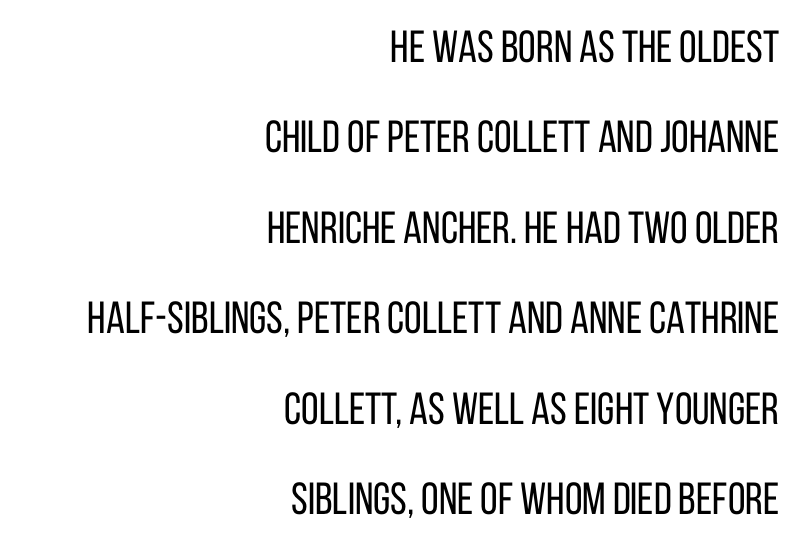
The image shows 45 px regular-weight, condensed sans-serif type, upright; set right-aligned, loose line spacing (2.01x), normal letter spacing, not underlined; low stroke contrast and a large x-height.
